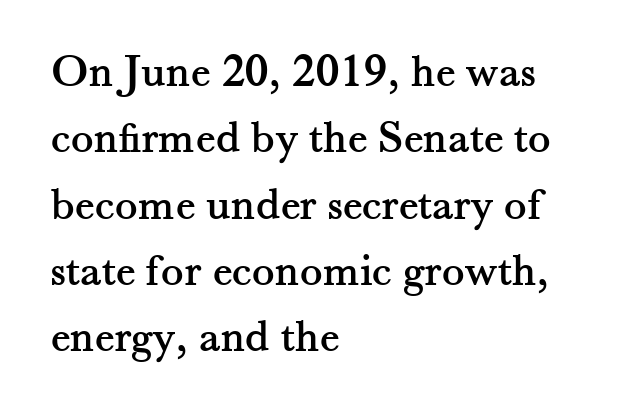
Type style note: has serifs. The lines in this sample share a left origin and differ only in where they stop. The typography opts for an upright posture over an oblique one. The words here are not underlined.
